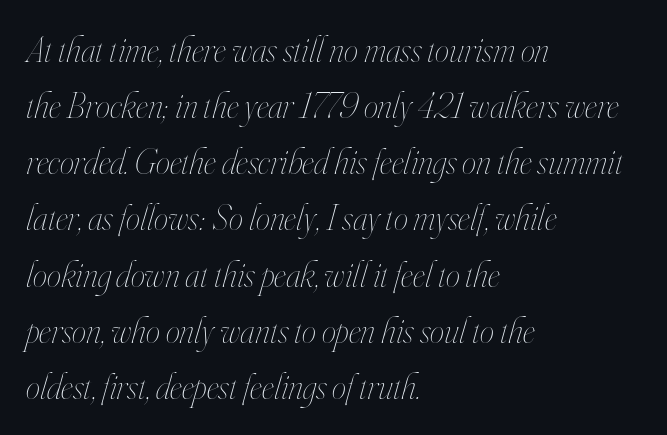
The image shows 36 px thin, condensed type, italic (leaning right); set left-aligned, normal line spacing (1.56x), normal letter spacing, not underlined; high stroke contrast and a small x-height.
